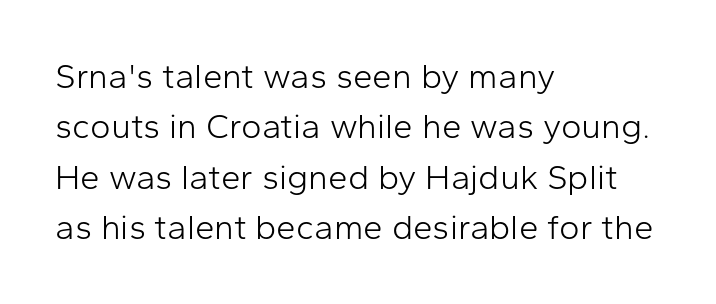
Nothing unusual about the tracking: characters are spaced as the font intends. Style check: upright. Typographically, this falls in the sans-serif category. The letters advance in unequal steps, a hallmark of proportional type.
